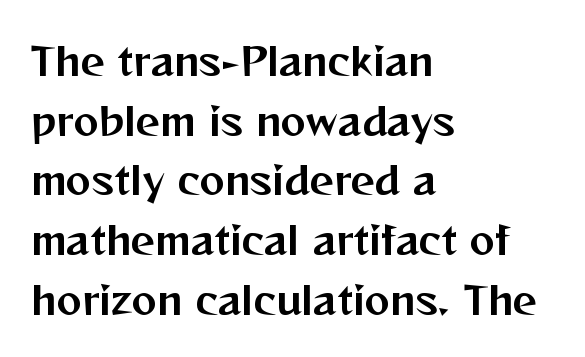
{"serif": "no", "italic": "no", "width": "normal", "stroke_contrast": "medium", "x_height": "medium", "monospaced": "no", "underline": "no", "align": "left", "line_spacing": "normal", "line_spacing_ratio": 1.57, "letter_spacing": "normal", "letter_spacing_em": 0.0, "glyph_px": 38}
